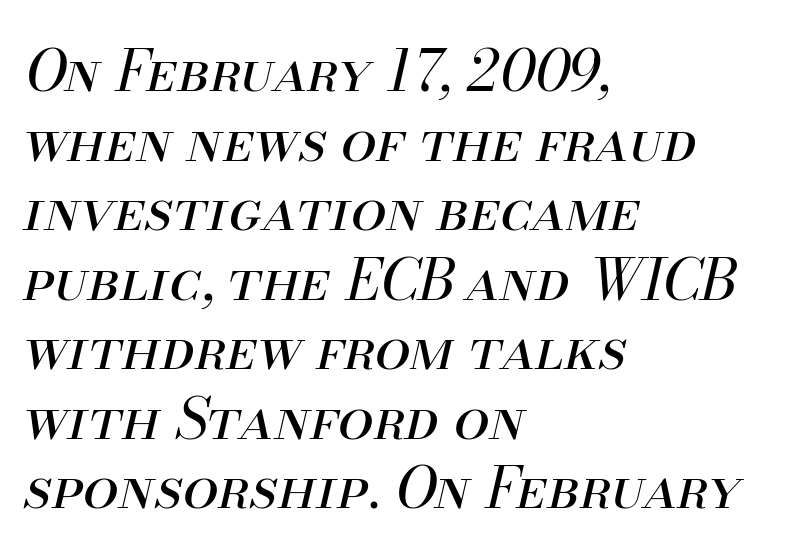
The face used here is proportionally spaced, like ordinary book or web type. The cut favours lightness, reaching ordinary text weight at its darkest. Spacing between characters is what you'd get straight out of the box. It's the slanting kind of type.
